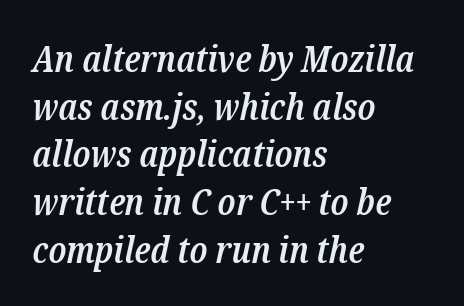
The image shows 37 px semibold, condensed serif type, italic (leaning right); set left-aligned, normal line spacing (1.29x), normal letter spacing, not underlined; low stroke contrast and a medium x-height.
